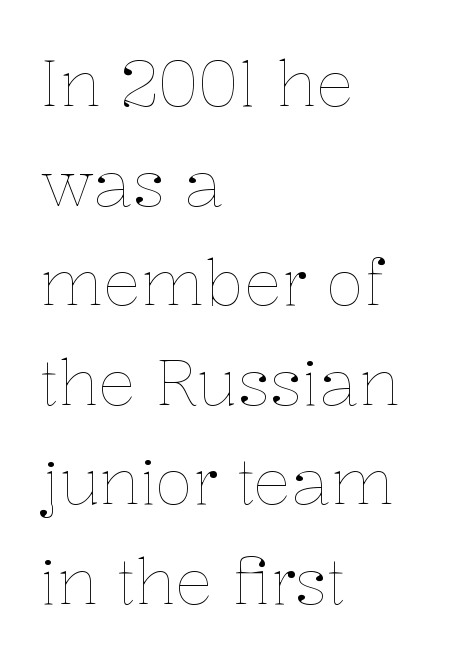
Q: Is the text bold? A: No.
Q: Is the text italic (slanted)? A: No, it is upright.
Q: Is the text underlined? A: No.
Q: How is the paragraph aligned? A: Left-aligned.
Q: Is the spacing between letters normal or unusually wide? A: Normal.
Q: Is the spacing between lines tight, normal or loose? A: Normal.
Q: Width (condensed, normal, or wide)? A: Normal.
Q: Stroke contrast? A: Low.
Q: x-height? A: Medium.
Q: Monospaced? A: No.
